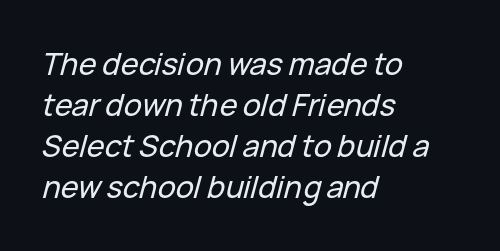
The image shows 30 px text type, italic (leaning right); set left-aligned, normal line spacing (1.37x), normal letter spacing, not underlined; low stroke contrast and a medium x-height.
